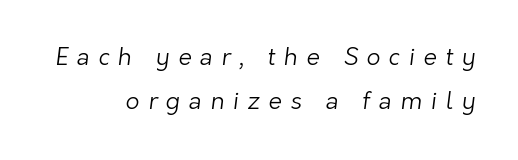
The image shows 24 px text type; set right-aligned, line spacing 1.83x, unusually wide letter spacing (+0.36 em), not underlined.
